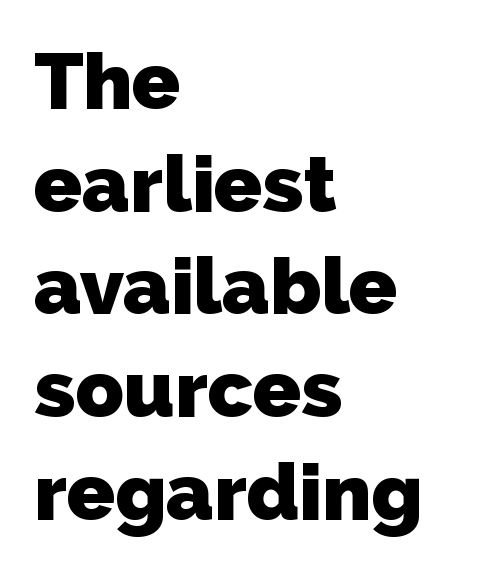
The image shows 79 px heavy sans-serif type; set left-aligned, normal line spacing (1.3x), normal letter spacing, not underlined; low stroke contrast and a medium x-height.
